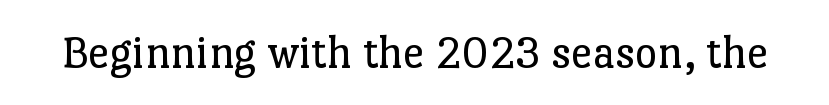
{"serif": "yes", "italic": "no", "bold": "no", "weight": "regular", "width": "normal", "stroke_contrast": "low", "x_height": "medium", "monospaced": "no", "underline": "no", "letter_spacing": "normal", "letter_spacing_em": 0.0, "glyph_px": 48}
